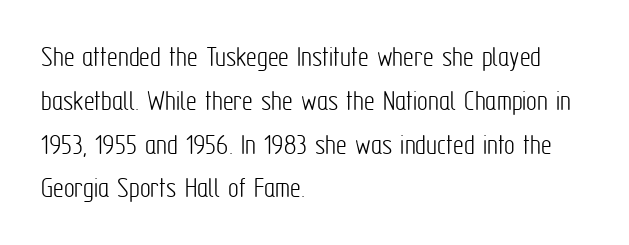
{"serif": "no", "italic": "no", "bold": "no", "weight": "light", "width": "condensed", "stroke_contrast": "low", "x_height": "medium", "monospaced": "no", "underline": "no", "align": "left", "line_spacing": "normal", "line_spacing_ratio": 1.46, "letter_spacing": "normal", "letter_spacing_em": 0.0, "glyph_px": 30}
